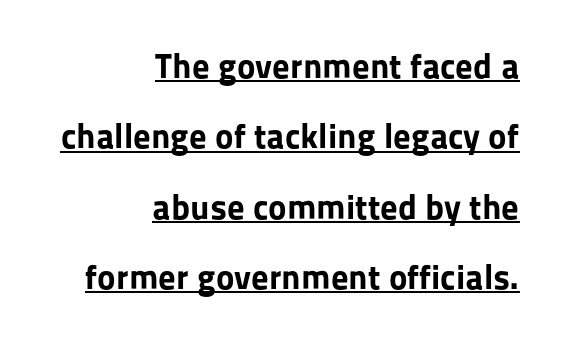
{"serif": "no", "italic": "no", "bold": "yes", "weight": "bold", "width": "normal", "stroke_contrast": "low", "x_height": "medium", "monospaced": "no", "underline": "yes", "align": "right", "line_spacing": "loose", "line_spacing_ratio": 2.01, "letter_spacing": "normal", "letter_spacing_em": 0.0, "glyph_px": 35}
